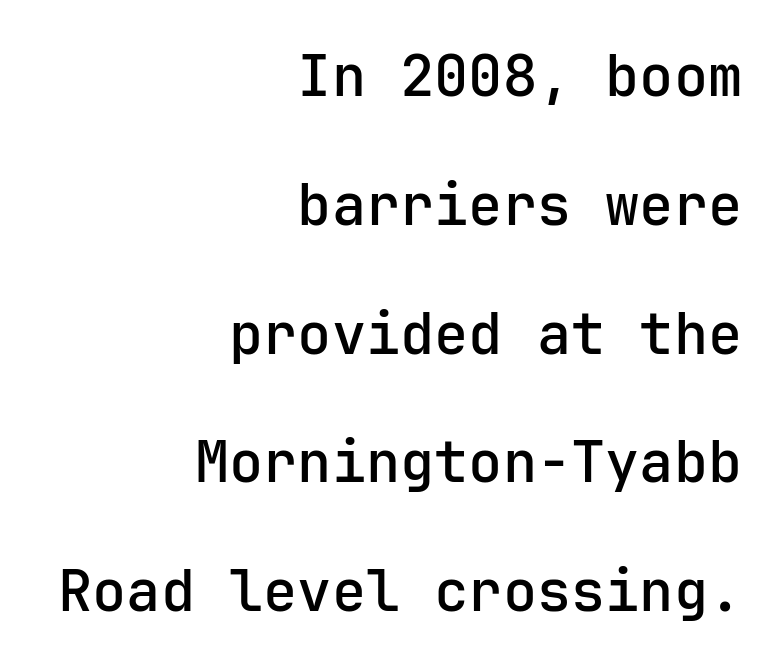
The image shows 57 px sans-serif type, upright, monospaced; set right-aligned, loose line spacing (2.26x), normal letter spacing, not underlined; low stroke contrast and a medium x-height.
